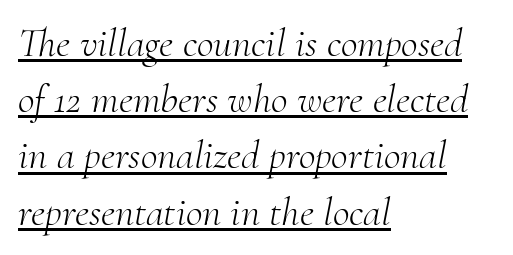
{"serif": "yes", "italic": "yes", "lean": "right", "slant_degrees": 10, "bold": "no", "weight": "light", "width": "normal", "stroke_contrast": "medium", "x_height": "small", "monospaced": "no", "underline": "yes", "align": "left", "line_spacing": "normal", "line_spacing_ratio": 1.37, "letter_spacing": "normal", "letter_spacing_em": 0.0, "glyph_px": 41}
